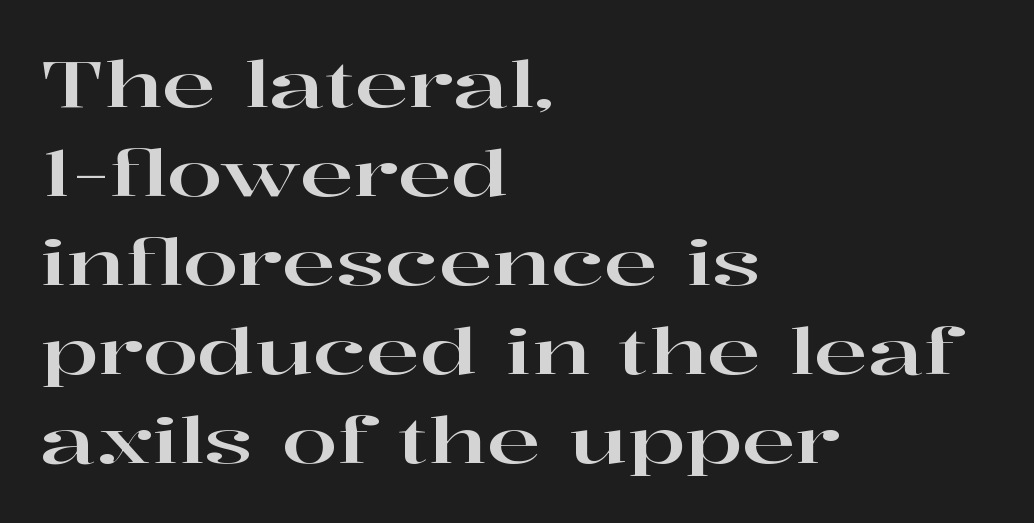
The image shows 64 px wide serif type, upright; set left-aligned, normal line spacing (1.39x), normal letter spacing, not underlined; high stroke contrast and a medium x-height.
